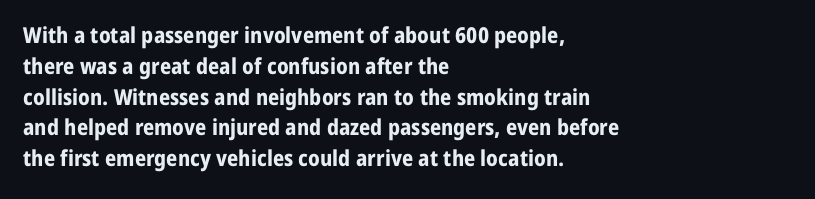
The image shows 22 px bold type, upright; set left-aligned, normal line spacing (1.4x), normal letter spacing, not underlined.
